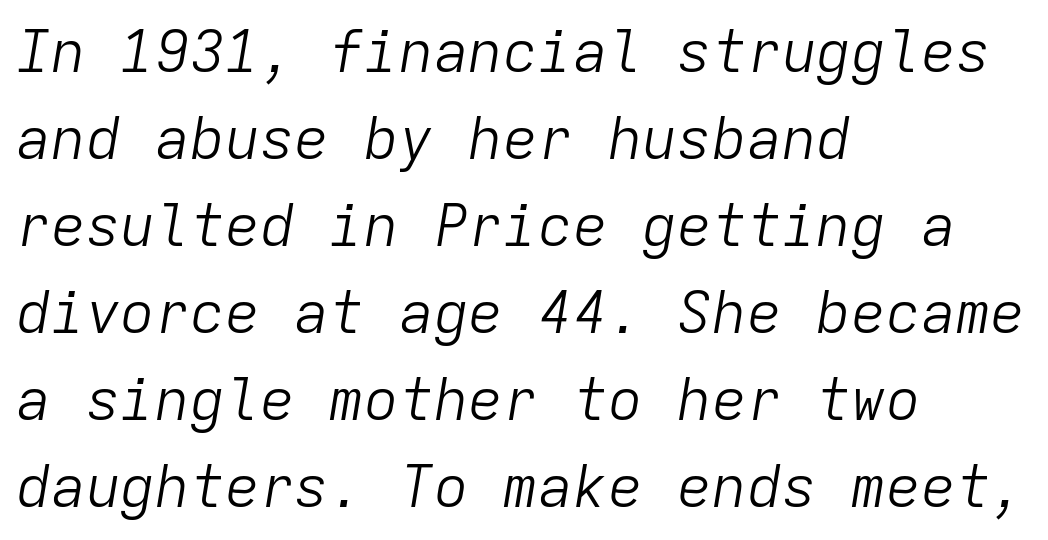
This rendering uses left alignment, leaving the right contour irregular. This sample uses plain, unmodified letter spacing. Quick note: underline off. No letter is thick-stroked: the sample isn't bold. Is there much room between lines? A standard amount, neither cramped nor airy.
